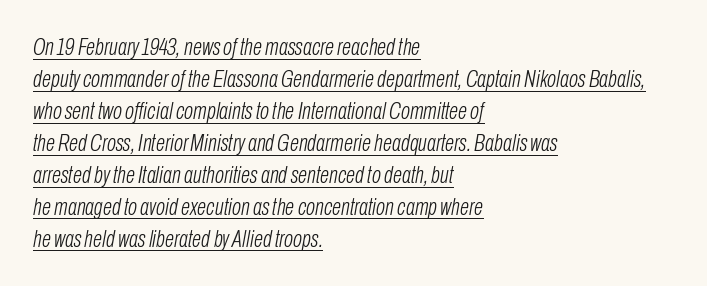
{"italic": "yes", "lean": "right", "slant_degrees": 10, "bold": "no", "underline": "yes", "align": "left", "line_spacing": "normal", "line_spacing_ratio": 1.33, "letter_spacing": "normal", "letter_spacing_em": 0.0, "glyph_px": 24}
